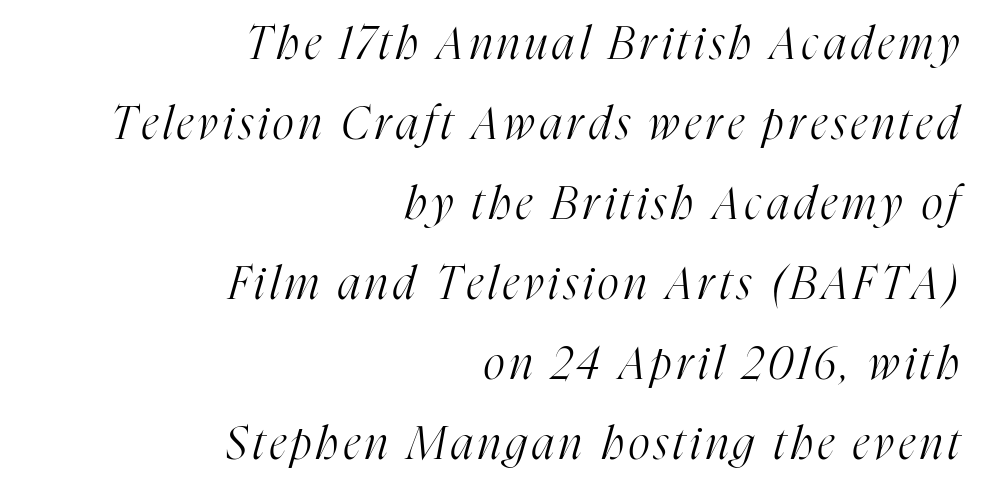
Each letter keeps its own natural width here, so spacing adapts to shape. This reads as an unemphasized weight, regular at the heaviest. The rendering shows small feet on the letterforms — a serif design. Rendered with sloped, italic letterforms.
